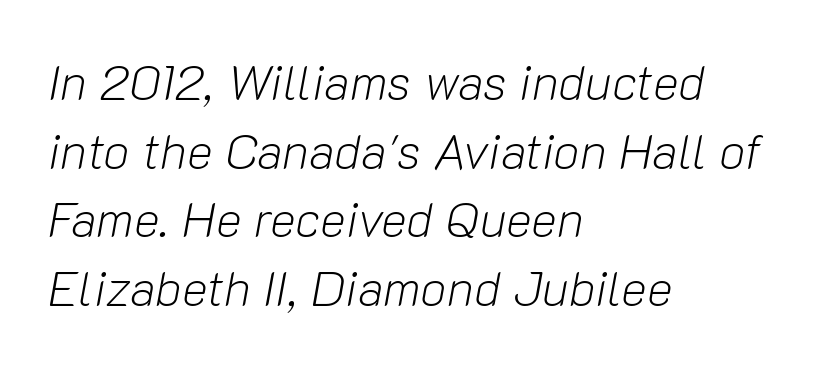
{"italic": "yes", "lean": "right", "slant_degrees": 10, "bold": "no", "weight": "light", "width": "normal", "stroke_contrast": "low", "x_height": "medium", "monospaced": "no", "underline": "no", "align": "left", "line_spacing": "normal", "line_spacing_ratio": 1.4, "letter_spacing": "normal", "letter_spacing_em": 0.0, "glyph_px": 49}
